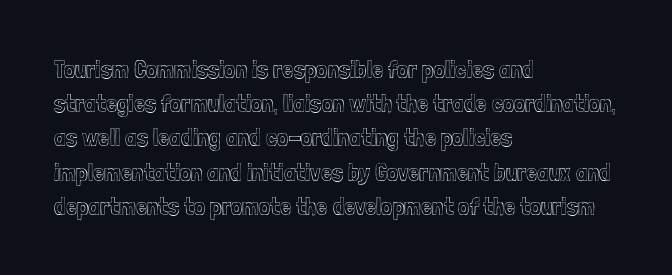
{"italic": "no", "underline": "no", "align": "left", "line_spacing": "normal", "line_spacing_ratio": 1.37, "letter_spacing": "normal", "letter_spacing_em": 0.0, "glyph_px": 25}
